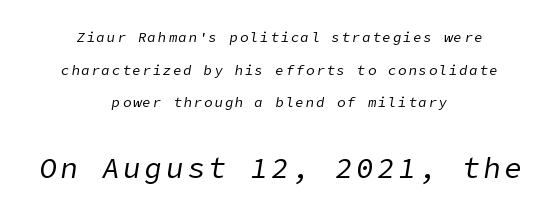
Q: Is the text bold? A: No.
Q: Is the text italic (slanted)? A: Yes, it leans right by about 9 degrees.
Q: Is the text underlined? A: No.
Q: How is the paragraph aligned? A: Centered.
Q: Is the spacing between lines tight, normal or loose? A: Loose.
Q: Which block of text is set in a larger size, the first (top) or the second (bottom)? A: The second (bottom) one.
Q: Width (condensed, normal, or wide)? A: Normal.
Q: Stroke contrast? A: Low.
Q: x-height? A: Medium.
